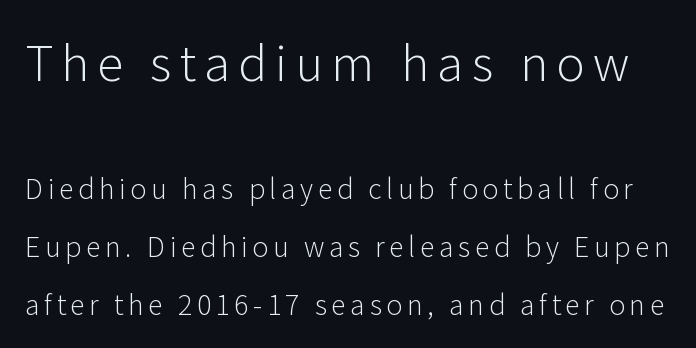
Q: Is the text bold? A: No.
Q: Is the text italic (slanted)? A: No, it is upright.
Q: Is the typeface a serif or a sans-serif typeface? A: Sans-serif.
Q: Is the text underlined? A: No.
Q: Is the spacing between lines tight, normal or loose? A: Loose.
Q: Which block of text is set in a larger size, the first (top) or the second (bottom)? A: The first (top) one.
Q: Width (condensed, normal, or wide)? A: Normal.
Q: Stroke contrast? A: Low.
Q: x-height? A: Medium.
Q: Monospaced? A: No.
